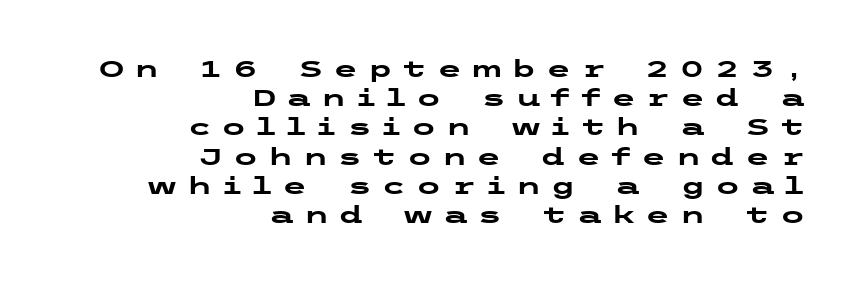
Decoration check: the copy has no underline. Right-aligned paragraph, ragged on the left. Ascenders rise straight up at ninety degrees. You'd pick this weight for a headline — it's a proper bold. Vertical spacing — default.
